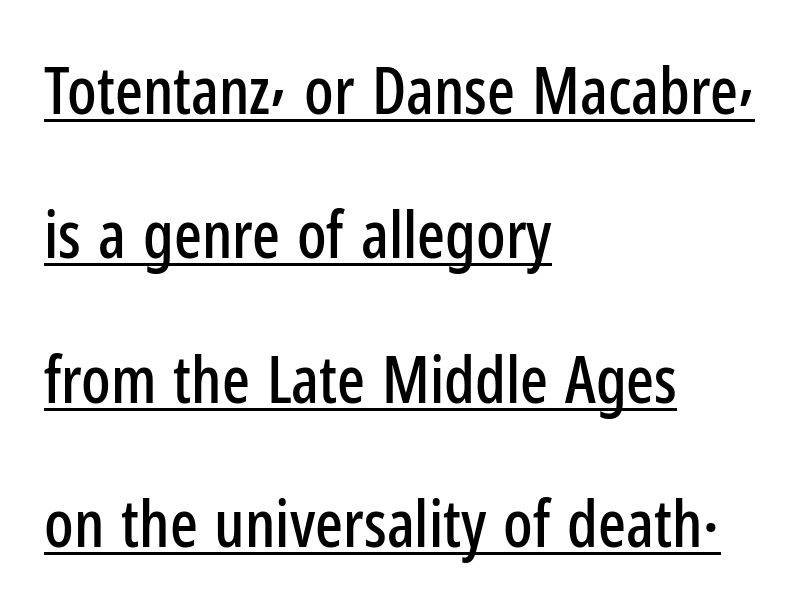
Q: Is the text italic (slanted)? A: No, it is upright.
Q: Is the typeface a serif or a sans-serif typeface? A: Sans-serif.
Q: Is the text underlined? A: Yes.
Q: How is the paragraph aligned? A: Left-aligned.
Q: Is the spacing between letters normal or unusually wide? A: Normal.
Q: Is the spacing between lines tight, normal or loose? A: Loose.
Q: Width (condensed, normal, or wide)? A: Condensed.
Q: Stroke contrast? A: Low.
Q: x-height? A: Medium.
Q: Monospaced? A: No.
